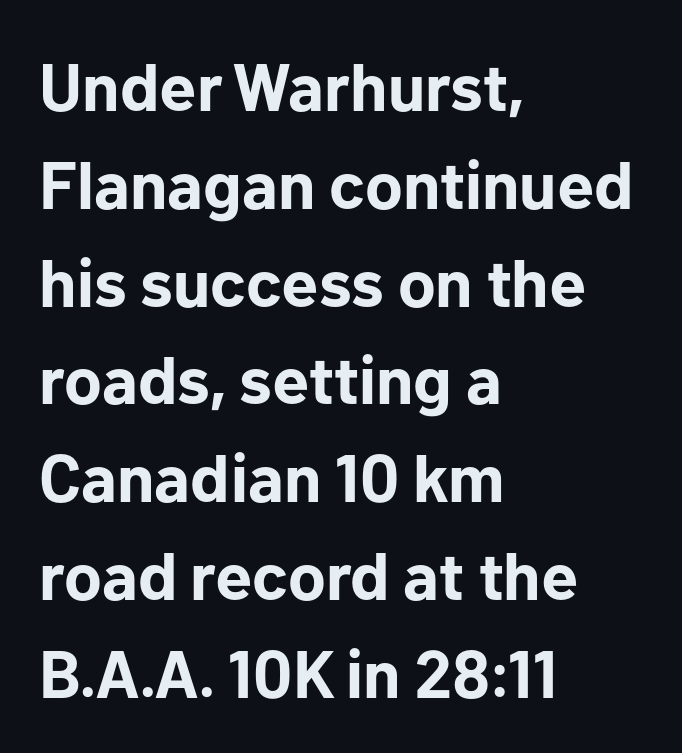
A typesetter would call this leading conventional body-copy spacing. Serif or sans? Sans — the stroke terminals are bare. Note the varied advance widths — an 'i' is clearly narrower than an 'm'. Style check: upright.
